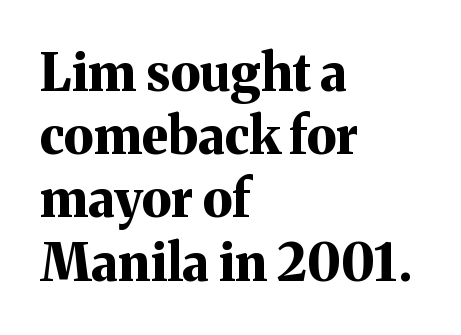
{"serif": "yes", "italic": "no", "bold": "yes", "weight": "bold", "width": "normal", "stroke_contrast": "medium", "x_height": "medium", "monospaced": "no", "underline": "no", "align": "left", "line_spacing_ratio": 1.24, "letter_spacing": "normal", "letter_spacing_em": 0.0, "glyph_px": 51}
